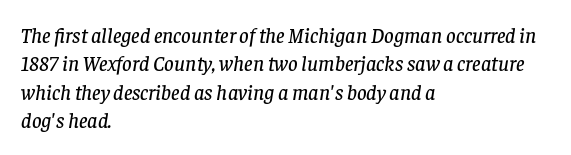
The image shows 21 px text type, italic (leaning right); set left-aligned, normal line spacing (1.35x), normal letter spacing, not underlined.
